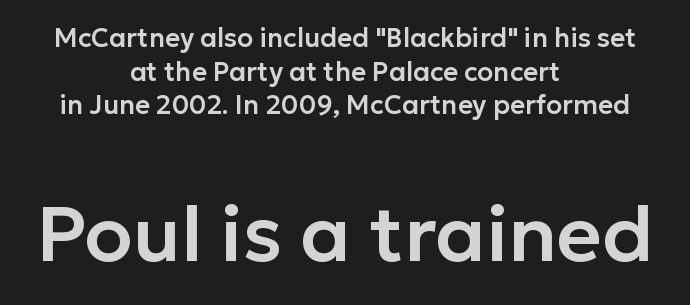
Q: Is the text italic (slanted)? A: No, it is upright.
Q: Is the typeface a serif or a sans-serif typeface? A: Sans-serif.
Q: Is the text underlined? A: No.
Q: How is the paragraph aligned? A: Centered.
Q: Is the spacing between letters normal or unusually wide? A: Normal.
Q: Is the spacing between lines tight, normal or loose? A: Normal.
Q: Which block of text is set in a larger size, the first (top) or the second (bottom)? A: The second (bottom) one.
Q: Width (condensed, normal, or wide)? A: Normal.
Q: Stroke contrast? A: Low.
Q: x-height? A: Medium.
Q: Monospaced? A: No.
